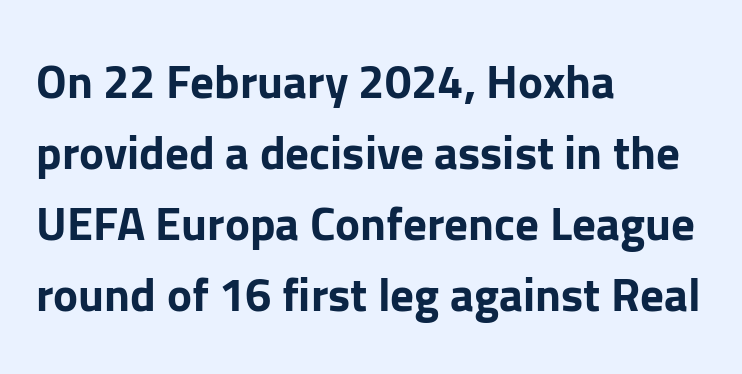
Q: Is the text bold? A: Yes.
Q: Is the text italic (slanted)? A: No, it is upright.
Q: Is the typeface a serif or a sans-serif typeface? A: Sans-serif.
Q: Is the text underlined? A: No.
Q: How is the paragraph aligned? A: Left-aligned.
Q: Is the spacing between letters normal or unusually wide? A: Normal.
Q: Is the spacing between lines tight, normal or loose? A: Normal.
Q: Width (condensed, normal, or wide)? A: Normal.
Q: Stroke contrast? A: Low.
Q: x-height? A: Medium.
Q: Monospaced? A: No.
